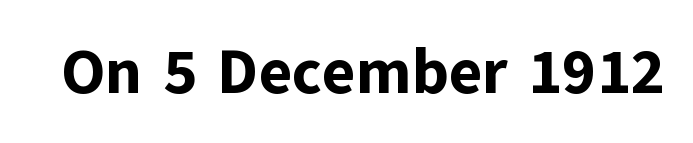
Q: Is the text bold? A: Yes.
Q: Is the text italic (slanted)? A: No, it is upright.
Q: Is the typeface a serif or a sans-serif typeface? A: Sans-serif.
Q: Is the text underlined? A: No.
Q: Is the spacing between letters normal or unusually wide? A: Normal.
Q: Width (condensed, normal, or wide)? A: Normal.
Q: Stroke contrast? A: Low.
Q: x-height? A: Medium.
Q: Monospaced? A: No.
